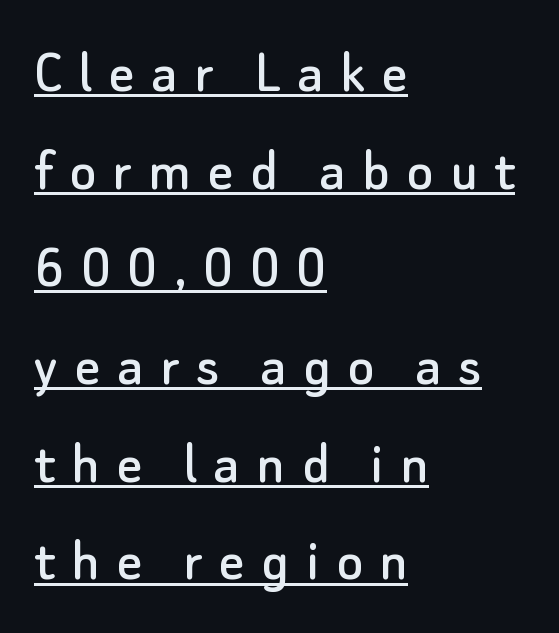
Q: Is the text italic (slanted)? A: No, it is upright.
Q: Is the typeface a serif or a sans-serif typeface? A: Sans-serif.
Q: Is the text underlined? A: Yes.
Q: How is the paragraph aligned? A: Left-aligned.
Q: Is the spacing between letters normal or unusually wide? A: Unusually wide.
Q: Is the spacing between lines tight, normal or loose? A: Normal.
Q: Width (condensed, normal, or wide)? A: Normal.
Q: Stroke contrast? A: Low.
Q: x-height? A: Small.
Q: Monospaced? A: No.
